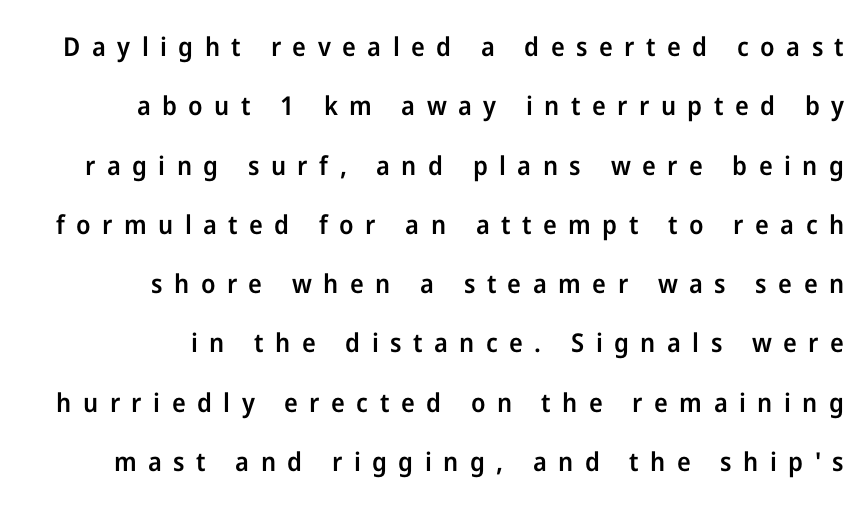
Q: Is the text bold? A: Semi-bold.
Q: Is the text italic (slanted)? A: No, it is upright.
Q: Is the text underlined? A: No.
Q: How is the paragraph aligned? A: Right-aligned.
Q: Is the spacing between letters normal or unusually wide? A: Unusually wide.
Q: Is the spacing between lines tight, normal or loose? A: Loose.
